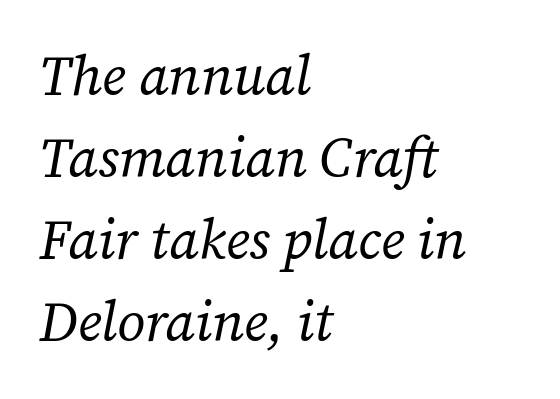
{"serif": "yes", "italic": "yes", "lean": "right", "slant_degrees": 12, "bold": "no", "weight": "regular", "width": "normal", "stroke_contrast": "low", "x_height": "medium", "monospaced": "no", "underline": "no", "align": "left", "line_spacing": "normal", "line_spacing_ratio": 1.49, "letter_spacing": "normal", "letter_spacing_em": 0.0, "glyph_px": 55}
